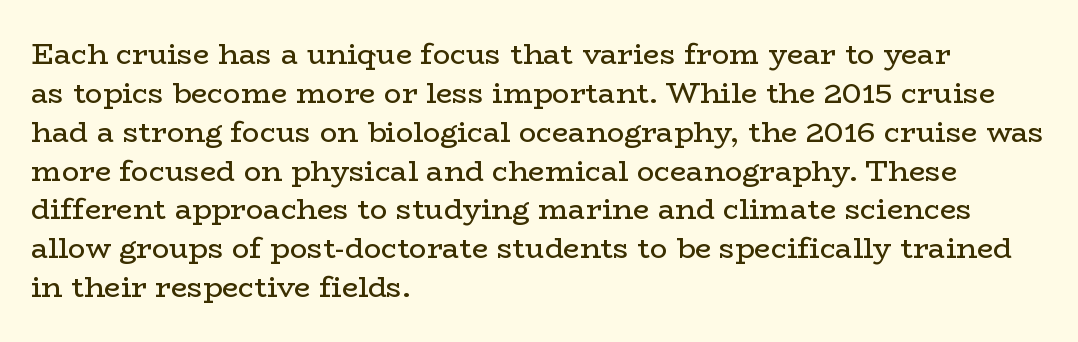
What stands out about the letter spacing? Nothing — it is the standard amount. Vertical stems look standard width or narrower in stroke. Note: serifs present on the glyphs. The axis of the letterforms is exactly vertical.
